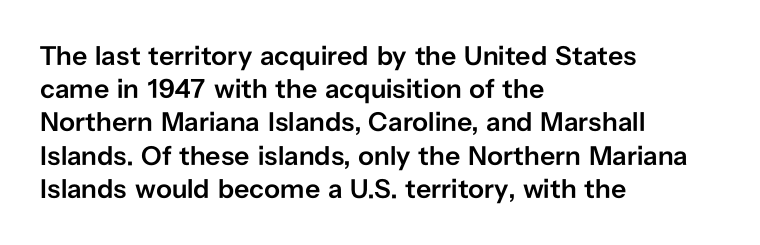
{"italic": "no", "bold": "semi", "underline": "no", "align": "left", "line_spacing_ratio": 1.23, "letter_spacing": "normal", "letter_spacing_em": 0.0, "glyph_px": 27}
